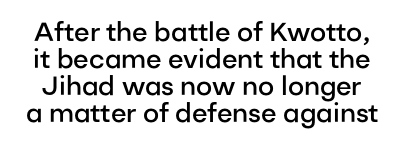
The image shows 26 px text type, upright; set tight line spacing (1.04x), normal letter spacing, not underlined.
